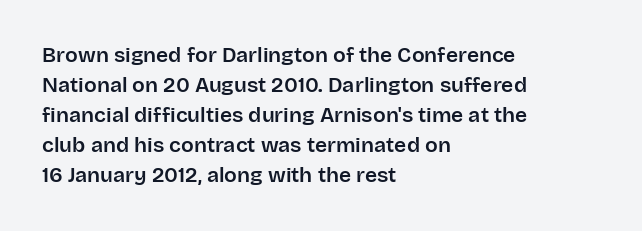
The gaps between neighbouring characters are ordinary and unremarkable. This rendering uses left alignment, leaving the right contour irregular. Horizontal bands of white between lines are of average thickness. The strip under each line holds only bare page. It's the straight-up-and-down kind of type.
